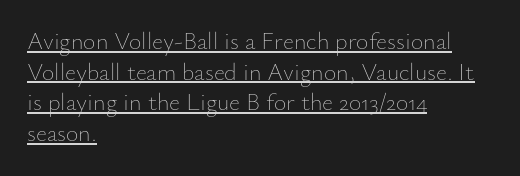
Which margin do the lines hug? The left one — the right edge is uneven. Normally led — the rows are evenly, conventionally spaced. It's the straight-up-and-down kind of type. This reads as an unemphasized weight, regular at the heaviest. Like a heading marked for emphasis, these lines bear an underscore.
